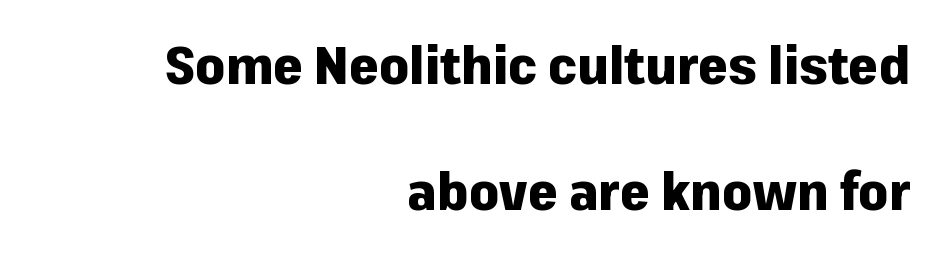
The image shows 53 px heavy sans-serif type, upright; set right-aligned, loose line spacing (2.38x), normal letter spacing, not underlined; low stroke contrast and a medium x-height.
